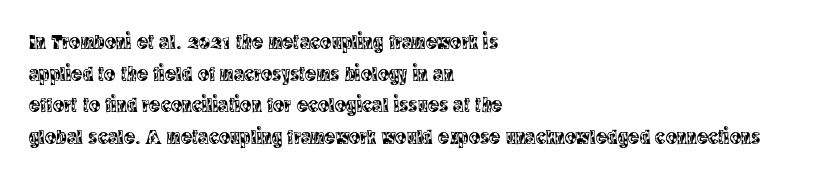
{"italic": "no", "underline": "no", "align": "left", "line_spacing": "normal", "line_spacing_ratio": 1.51, "letter_spacing": "normal", "letter_spacing_em": 0.0, "glyph_px": 21}
